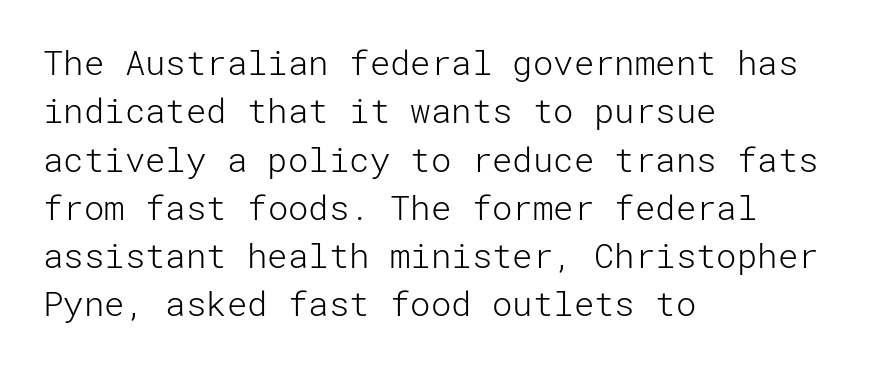
Q: Is the text bold? A: No.
Q: Is the text italic (slanted)? A: No, it is upright.
Q: Is the typeface a serif or a sans-serif typeface? A: Sans-serif.
Q: Is the text underlined? A: No.
Q: How is the paragraph aligned? A: Left-aligned.
Q: Is the spacing between letters normal or unusually wide? A: Normal.
Q: Is the spacing between lines tight, normal or loose? A: Normal.
Q: Width (condensed, normal, or wide)? A: Normal.
Q: Stroke contrast? A: Low.
Q: x-height? A: Medium.
